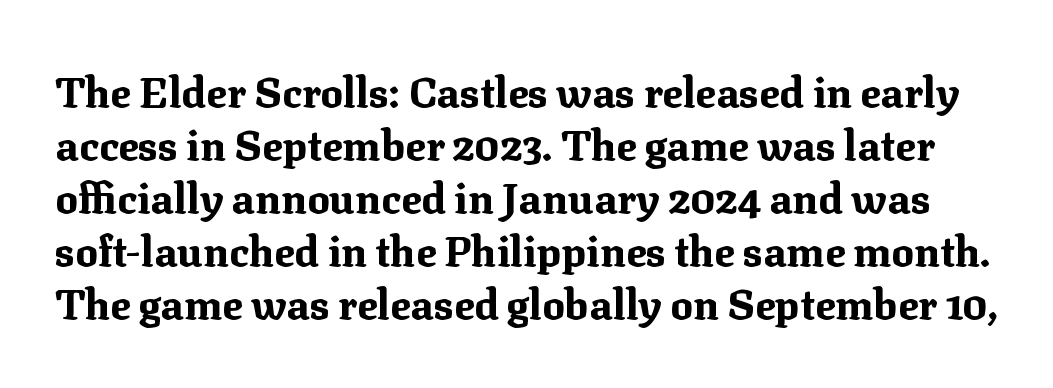
Rule under the text: the space is simply empty. Varying glyph widths throughout — classic text-font behaviour. This rendering leaves character spacing at its baseline value. This sample uses a serif face.
